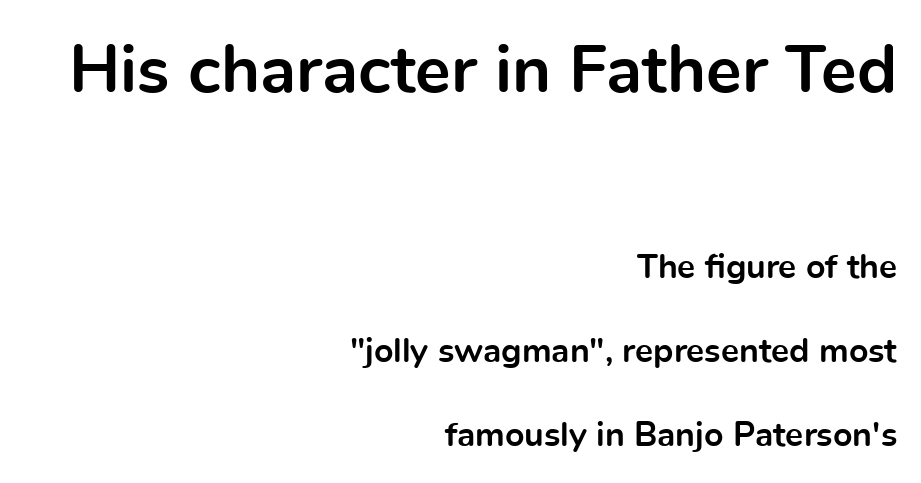
The passage is arranged like a letterhead date or caption credit — flush right. The strokes are fattened all the way to bold. The letters in the upper block stand taller than those in the block below. Whoever set this chose breathing room over compactness in the vertical rhythm. The font's upright variant was chosen for this text.
